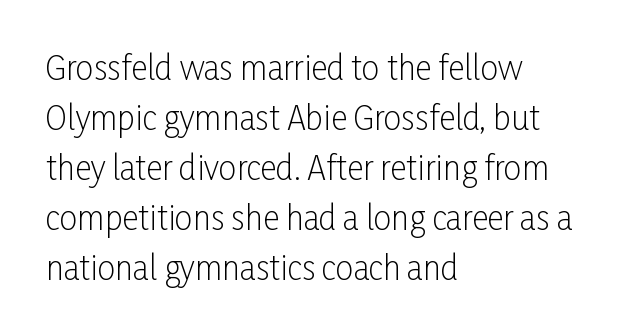
{"serif": "no", "italic": "no", "bold": "no", "weight": "light", "width": "condensed", "stroke_contrast": "low", "x_height": "medium", "monospaced": "no", "underline": "no", "align": "left", "line_spacing": "normal", "line_spacing_ratio": 1.56, "letter_spacing": "normal", "letter_spacing_em": 0.0, "glyph_px": 32}
